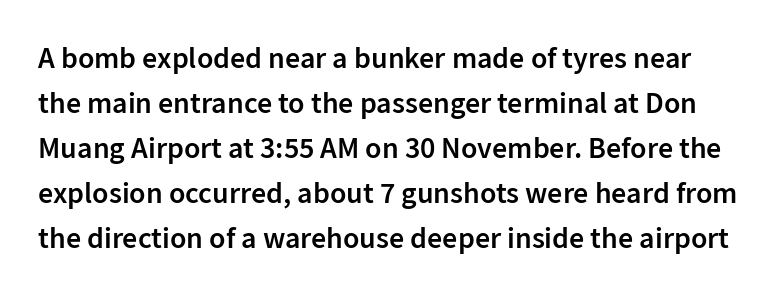
Q: Is the text bold? A: Semi-bold.
Q: Is the text italic (slanted)? A: No, it is upright.
Q: Is the typeface a serif or a sans-serif typeface? A: Sans-serif.
Q: Is the text underlined? A: No.
Q: Is the spacing between letters normal or unusually wide? A: Normal.
Q: Is the spacing between lines tight, normal or loose? A: Normal.
Q: Width (condensed, normal, or wide)? A: Normal.
Q: Stroke contrast? A: Low.
Q: x-height? A: Medium.
Q: Monospaced? A: No.
